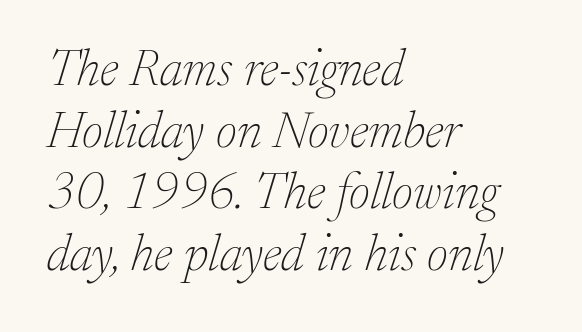
The image shows 51 px thin serif type, italic (leaning right); set left-aligned, line spacing 1.21x, normal letter spacing, not underlined; low stroke contrast and a medium x-height.
